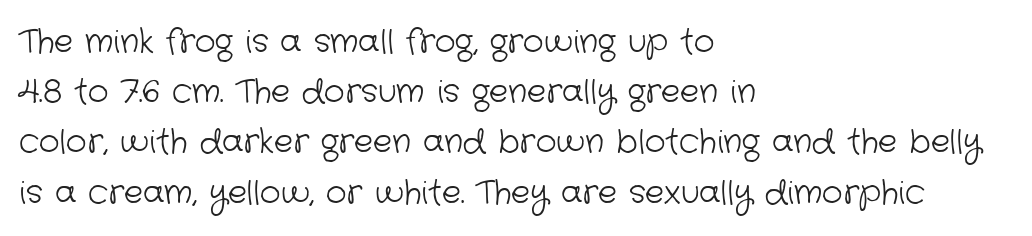
The image shows 32 px light sans-serif type; set left-aligned, normal line spacing (1.57x), normal letter spacing, not underlined; low stroke contrast and a medium x-height.
